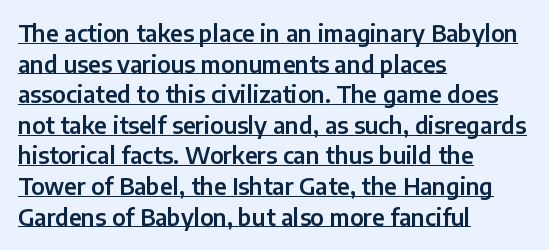
{"italic": "no", "underline": "yes", "align": "left", "line_spacing": "normal", "line_spacing_ratio": 1.33, "letter_spacing": "normal", "letter_spacing_em": 0.0, "glyph_px": 23}
